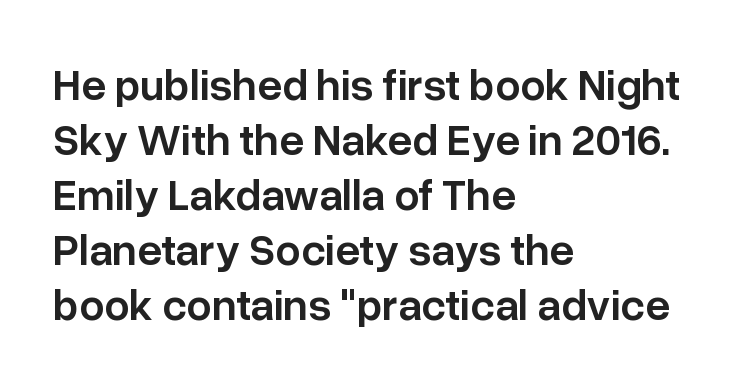
What's the leading like? Ordinary, nothing unusual. The font's upright variant was chosen for this text. The rag falls on the right side of this text block. Students, this is semibold: more ink than regular, less than bold. The face used here is rendered with its standard letterfit.
